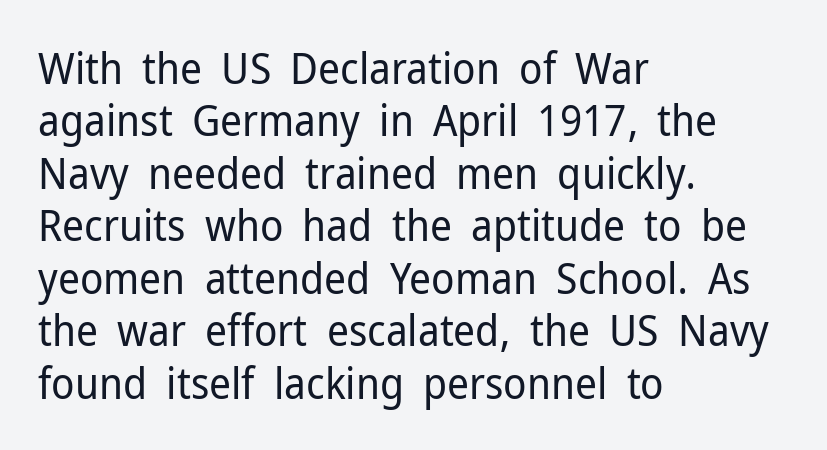
A bare baseline throughout the passage. Varying glyph widths throughout — classic text-font behaviour. This rendering uses left alignment, leaving the right contour irregular. Tracking value appears to be zero — textbook default spacing.
